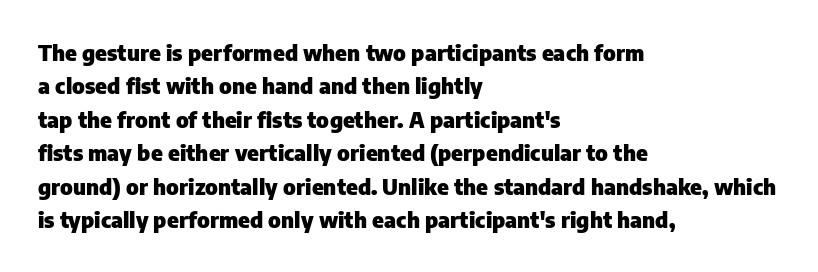
Q: Is the text bold? A: Yes.
Q: Is the text italic (slanted)? A: No, it is upright.
Q: Is the text underlined? A: No.
Q: How is the paragraph aligned? A: Left-aligned.
Q: Is the spacing between letters normal or unusually wide? A: Normal.
Q: Is the spacing between lines tight, normal or loose? A: Normal.
